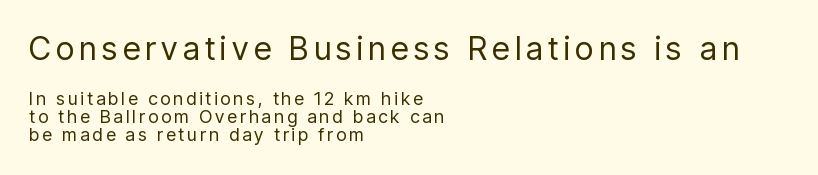
{"serif": "no", "italic": "no", "bold": "no", "weight": "regular", "width": "condensed", "stroke_contrast": "low", "x_height": "medium", "monospaced": "no", "underline": "no", "align": "left", "line_spacing": "tight", "line_spacing_ratio": 1.0, "larger_block": "first", "size_ratio": 1.78, "glyph_px": 32}
